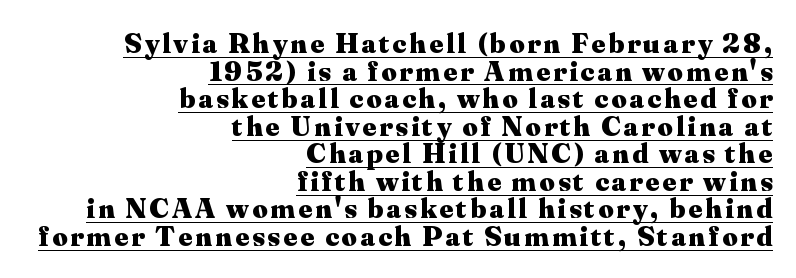
Q: Is the text bold? A: Yes.
Q: Is the text italic (slanted)? A: No, it is upright.
Q: Is the typeface a serif or a sans-serif typeface? A: Serif.
Q: Is the text underlined? A: Yes.
Q: How is the paragraph aligned? A: Right-aligned.
Q: Is the spacing between lines tight, normal or loose? A: Tight.
Q: Width (condensed, normal, or wide)? A: Normal.
Q: Stroke contrast? A: Medium.
Q: x-height? A: Small.
Q: Monospaced? A: No.
